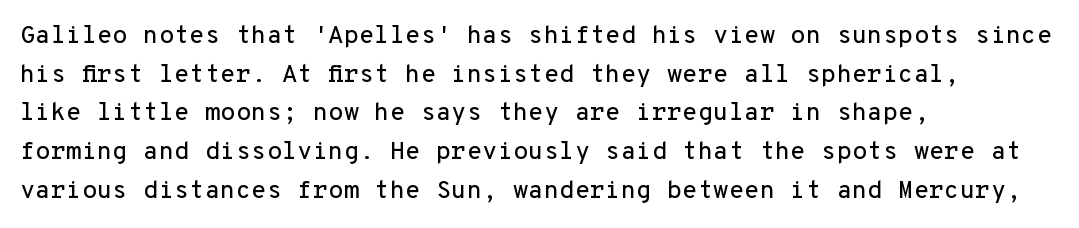
Q: Is the text italic (slanted)? A: No, it is upright.
Q: Is the text underlined? A: No.
Q: How is the paragraph aligned? A: Left-aligned.
Q: Is the spacing between letters normal or unusually wide? A: Normal.
Q: Is the spacing between lines tight, normal or loose? A: Normal.
